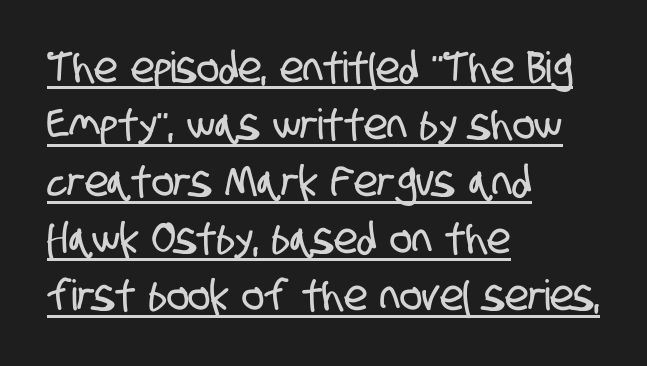
Q: Is the typeface a serif or a sans-serif typeface? A: Sans-serif.
Q: Is the text underlined? A: Yes.
Q: How is the paragraph aligned? A: Left-aligned.
Q: Is the spacing between letters normal or unusually wide? A: Normal.
Q: Is the spacing between lines tight, normal or loose? A: Normal.
Q: Width (condensed, normal, or wide)? A: Condensed.
Q: Stroke contrast? A: Low.
Q: x-height? A: Large.
Q: Monospaced? A: No.
